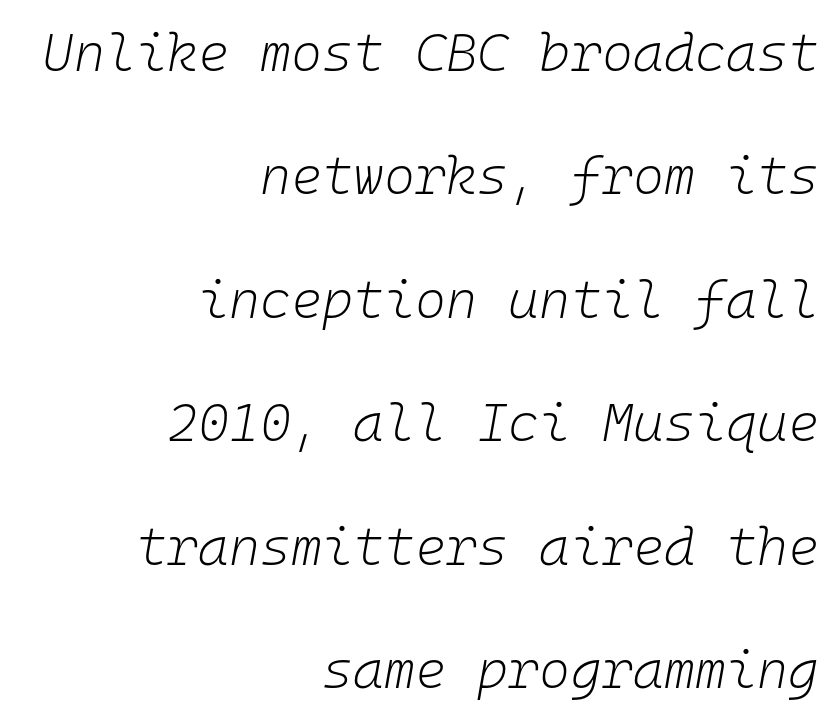
The image shows 53 px light type, italic (leaning right), monospaced; set right-aligned, loose line spacing (2.33x), normal letter spacing, not underlined; low stroke contrast and a medium x-height.
